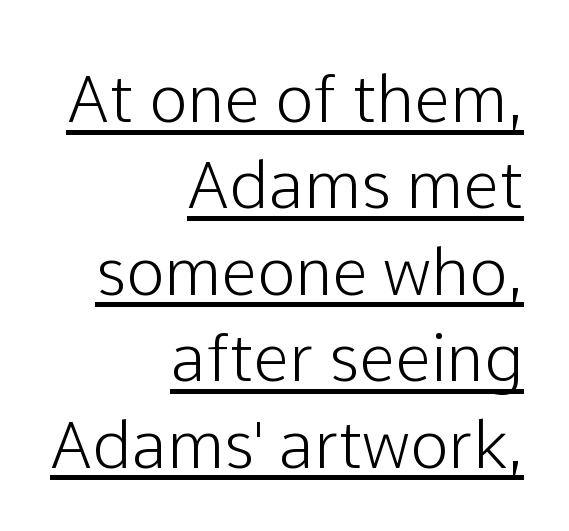
The image shows 65 px sans-serif type, upright; set right-aligned, normal line spacing (1.33x), normal letter spacing, underlined; low stroke contrast and a medium x-height.
